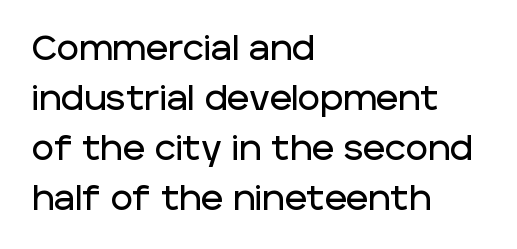
{"serif": "no", "italic": "no", "width": "normal", "stroke_contrast": "low", "x_height": "large", "monospaced": "no", "underline": "no", "align": "left", "line_spacing": "normal", "line_spacing_ratio": 1.47, "letter_spacing": "normal", "letter_spacing_em": 0.0, "glyph_px": 34}
